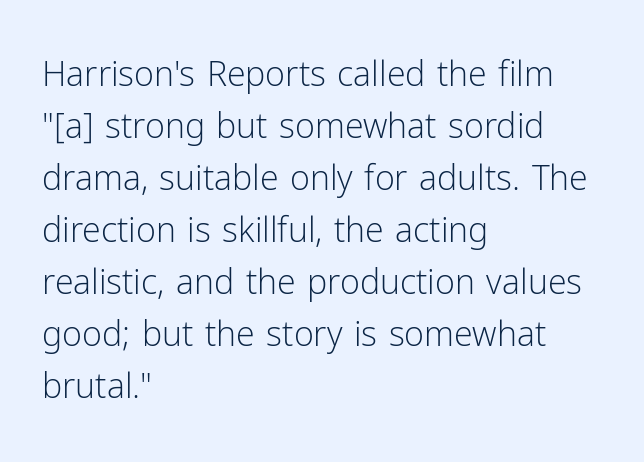
The image shows 34 px light sans-serif type, upright; set left-aligned, normal line spacing (1.53x), normal letter spacing, not underlined; low stroke contrast and a medium x-height.
